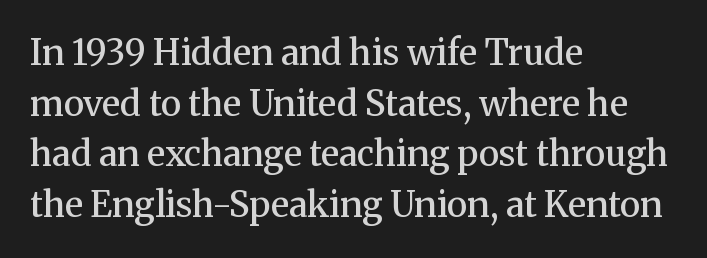
Where is the straight margin? On the left. This is roman type, the default non-slanted kind. Underline: absent. These words are printed semibold, heavier than regular yet not bold.
